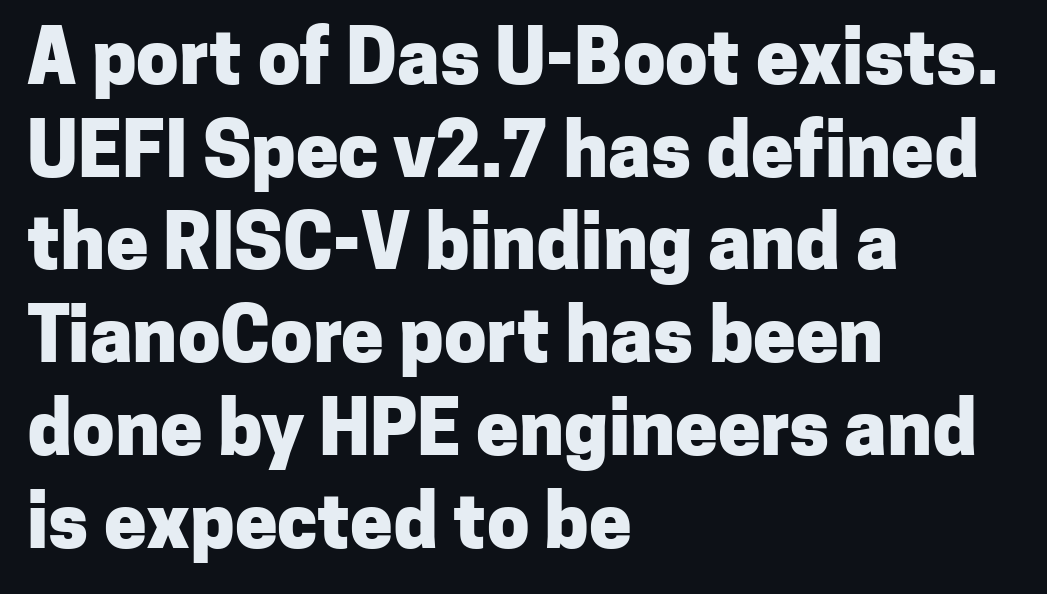
The image shows 76 px heavy sans-serif type, upright; set left-aligned, line spacing 1.22x, normal letter spacing, not underlined; low stroke contrast and a medium x-height.
